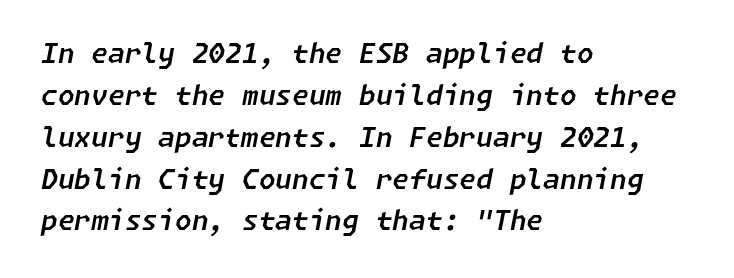
{"italic": "yes", "lean": "right", "slant_degrees": 11, "underline": "no", "align": "left", "line_spacing": "normal", "line_spacing_ratio": 1.55, "letter_spacing": "normal", "letter_spacing_em": 0.0, "glyph_px": 27}
